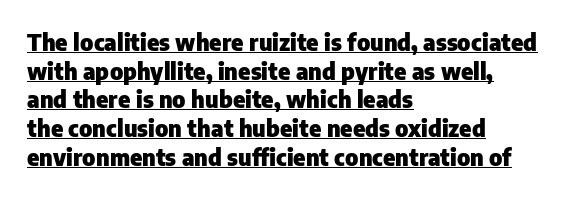
A student would call this left alignment; a typographer would say flush left, rag right. Strokes here are thick enough to call this a true bold. A normal amount of white space separates one row of letters from the next. The passage shown has conventional tracking throughout. In terms of posture, this sample is upright.
